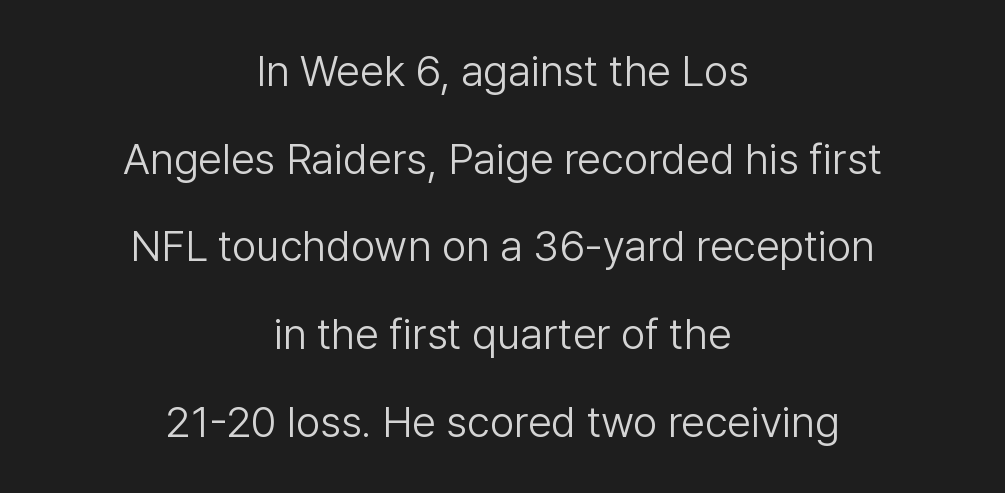
The image shows 43 px light sans-serif type, upright; set centered, loose line spacing (2.04x), normal letter spacing, not underlined; low stroke contrast and a medium x-height.
